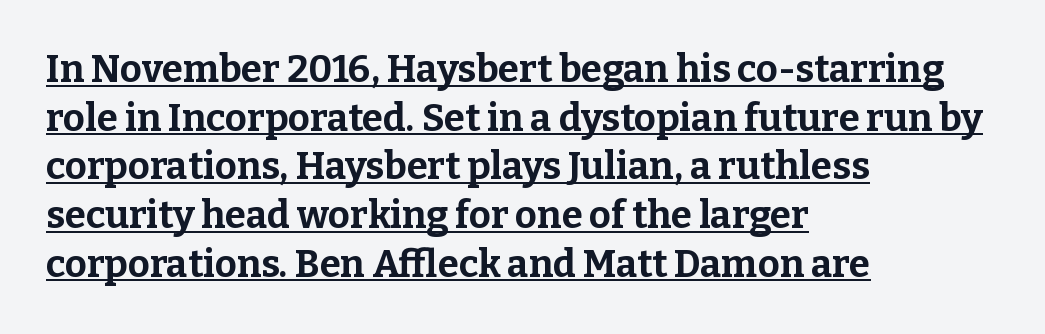
Q: Is the text bold? A: Yes.
Q: Is the text italic (slanted)? A: No, it is upright.
Q: Is the typeface a serif or a sans-serif typeface? A: Serif.
Q: Is the text underlined? A: Yes.
Q: How is the paragraph aligned? A: Left-aligned.
Q: Is the spacing between letters normal or unusually wide? A: Normal.
Q: Is the spacing between lines tight, normal or loose? A: Normal.
Q: Width (condensed, normal, or wide)? A: Normal.
Q: Stroke contrast? A: Low.
Q: x-height? A: Medium.
Q: Monospaced? A: No.
